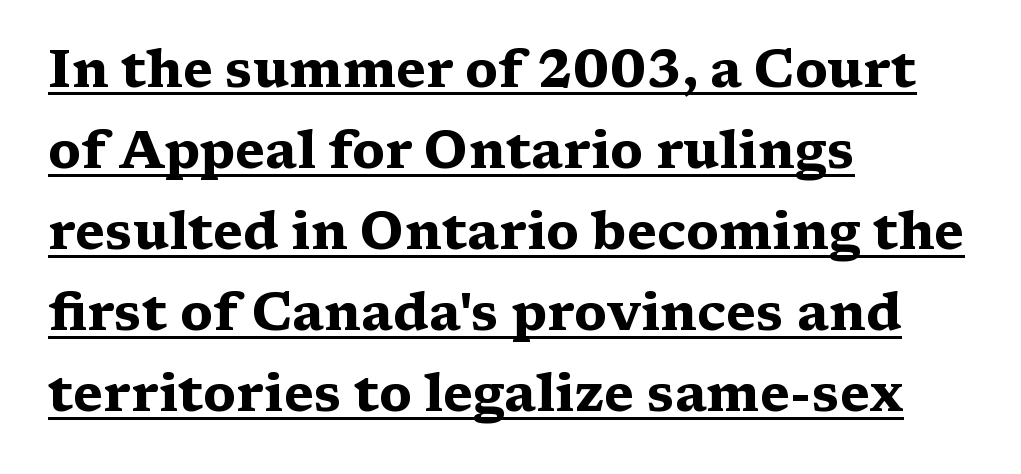
{"serif": "yes", "italic": "no", "bold": "yes", "weight": "heavy", "width": "wide", "stroke_contrast": "medium", "x_height": "medium", "monospaced": "no", "underline": "yes", "align": "left", "line_spacing": "normal", "line_spacing_ratio": 1.56, "letter_spacing": "normal", "letter_spacing_em": 0.0, "glyph_px": 52}
